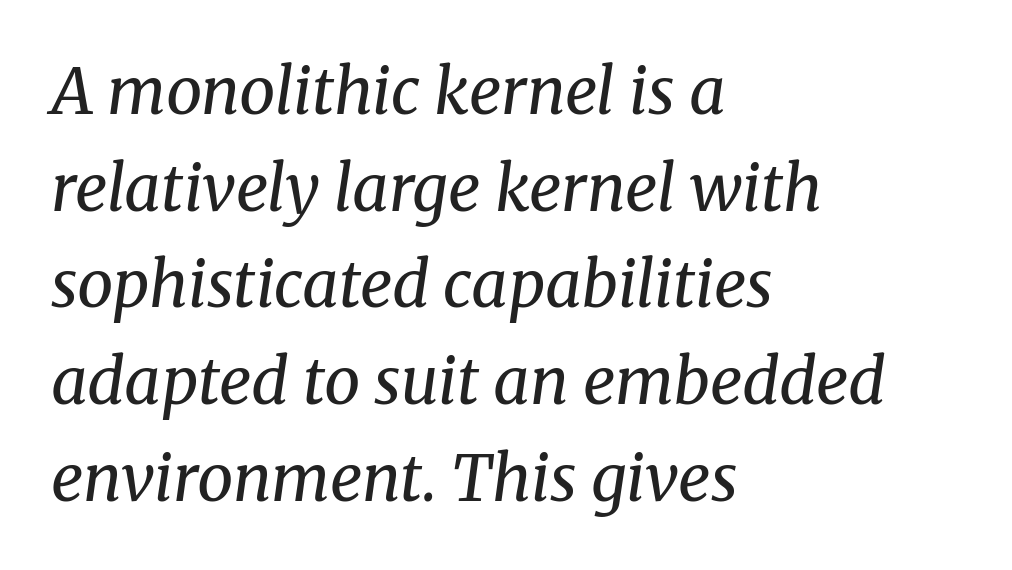
{"serif": "yes", "italic": "yes", "lean": "right", "slant_degrees": 8, "bold": "no", "weight": "regular", "width": "normal", "stroke_contrast": "medium", "x_height": "medium", "monospaced": "no", "underline": "no", "align": "left", "line_spacing": "normal", "line_spacing_ratio": 1.51, "letter_spacing": "normal", "letter_spacing_em": 0.0, "glyph_px": 64}
